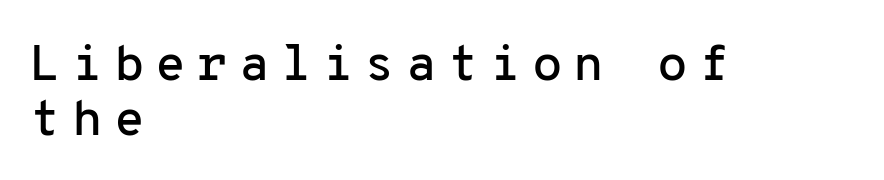
The space beneath each line is pristine and unruled. Here the designer chose a console-style face with uniform glyph widths. This rendering employs a face without finishing strokes, i.e., a sans-serif. One-word summary of the alignment: left. The vertical gap from one line to the next is small.
